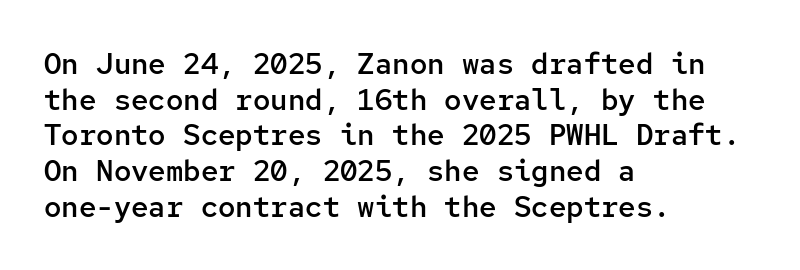
{"serif": "no", "italic": "no", "bold": "semi", "weight": "semibold", "width": "normal", "stroke_contrast": "low", "x_height": "medium", "monospaced": "yes", "underline": "no", "align": "left", "line_spacing_ratio": 1.23, "letter_spacing": "normal", "letter_spacing_em": 0.0, "glyph_px": 29}
